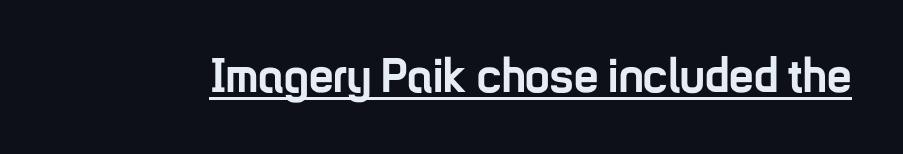
The image shows 49 px semibold, condensed sans-serif type, upright; set normal letter spacing, underlined; low stroke contrast and a medium x-height.
